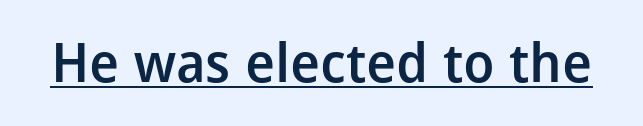
The letters are semibold — heavier than regular but short of a full bold. Every character sits straight up, as roman type does. The letters sit at their default tracking, neither squeezed nor spread. Examine the stroke ends and you'll find no serifs. Is there an underline? Yes — a line sits under the letters.
